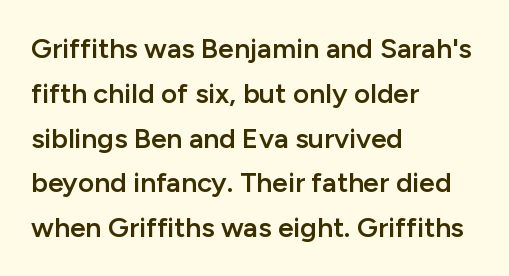
Visually the block forms a straight wall on the left and a jagged coastline on the right. A clean baseline with only descenders dipping below it. Moderately thickened strokes mark this as semibold type. Letter spacing: default. Font category for this specimen: sans-serif. Ordinary non-slanted type is in use.
